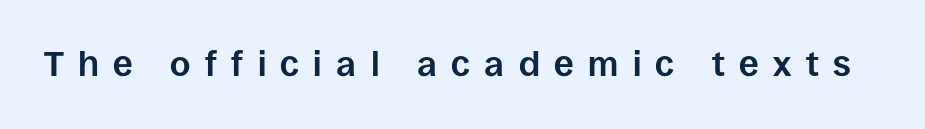
{"serif": "no", "italic": "no", "bold": "yes", "weight": "bold", "width": "normal", "stroke_contrast": "low", "x_height": "large", "monospaced": "no", "underline": "no", "letter_spacing": "wide", "letter_spacing_em": 0.41, "glyph_px": 35}
